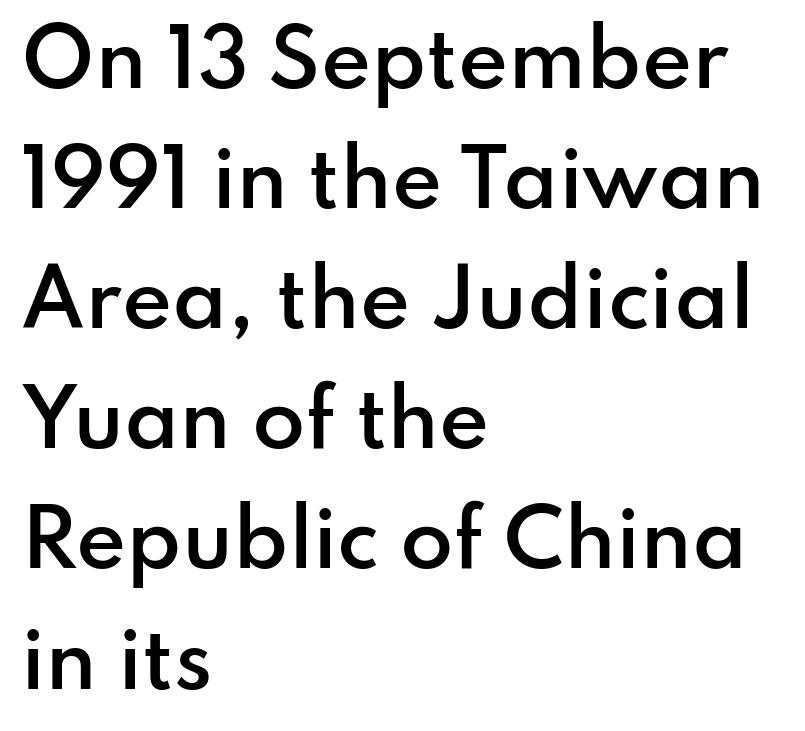
You can tell from the bare stems that sans-serif type was used. This block has exactly the height ordinary leading produces. Reading down the block, your eye returns to a fixed left position each line. Stems and bowls a touch heavier than normal — semibold.
